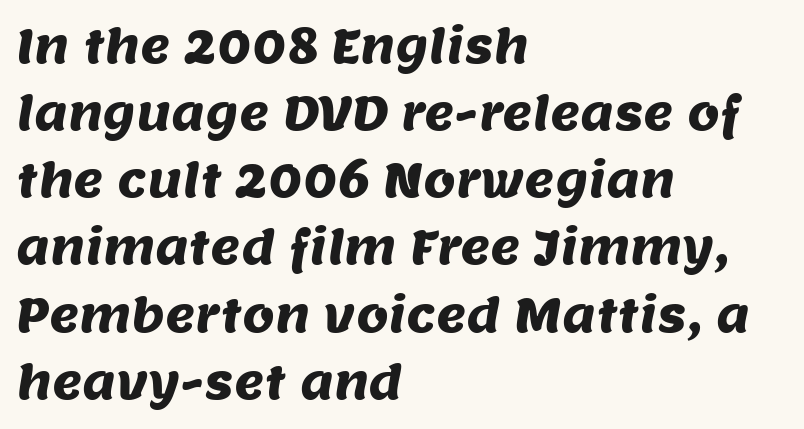
Is the block centered? No — it sits flush against the left margin. Letterform terminals end flat and unadorned throughout the passage. The space between consecutive lines is moderate. The face used here is rendered with its standard letterfit.
